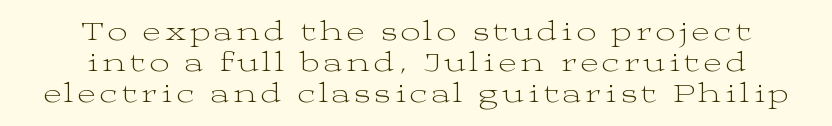
Visually the block forms a symmetrical silhouette, jagged on both flanks. Type without underlining. Very little white space separates one row of letters from the next. Weight: regular or lighter. A typesetter would mark this as roman, not italic.
